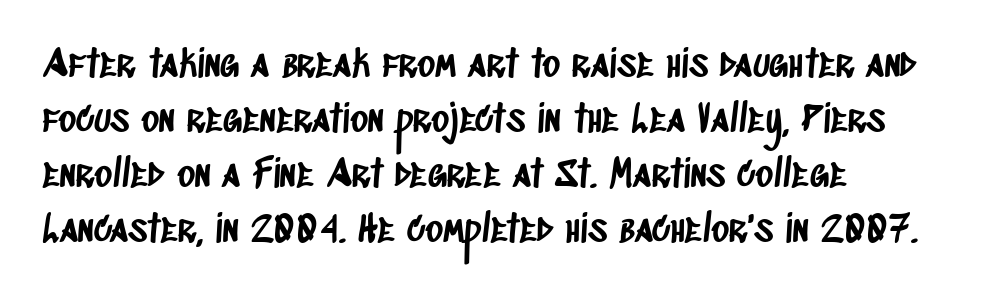
Q: Is the typeface a serif or a sans-serif typeface? A: Sans-serif.
Q: Is the text underlined? A: No.
Q: How is the paragraph aligned? A: Left-aligned.
Q: Is the spacing between letters normal or unusually wide? A: Normal.
Q: Is the spacing between lines tight, normal or loose? A: Normal.
Q: Width (condensed, normal, or wide)? A: Condensed.
Q: Stroke contrast? A: Low.
Q: x-height? A: Large.
Q: Monospaced? A: No.
